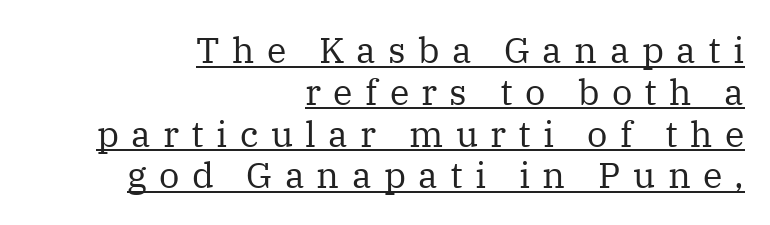
{"serif": "yes", "italic": "no", "bold": "no", "weight": "regular", "width": "normal", "stroke_contrast": "medium", "x_height": "medium", "monospaced": "no", "underline": "yes", "align": "right", "line_spacing_ratio": 1.16, "letter_spacing": "wide", "letter_spacing_em": 0.34, "glyph_px": 36}
